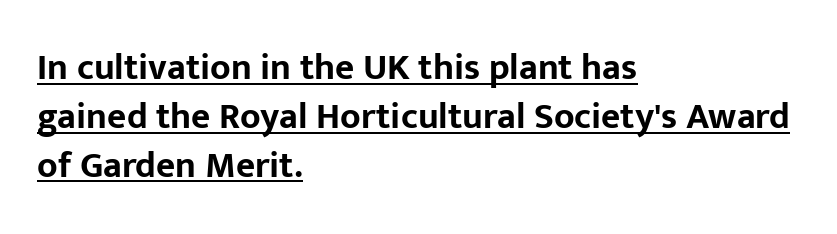
The image shows 37 px bold sans-serif type, upright; set left-aligned, normal line spacing (1.32x), normal letter spacing, underlined; low stroke contrast and a medium x-height.
